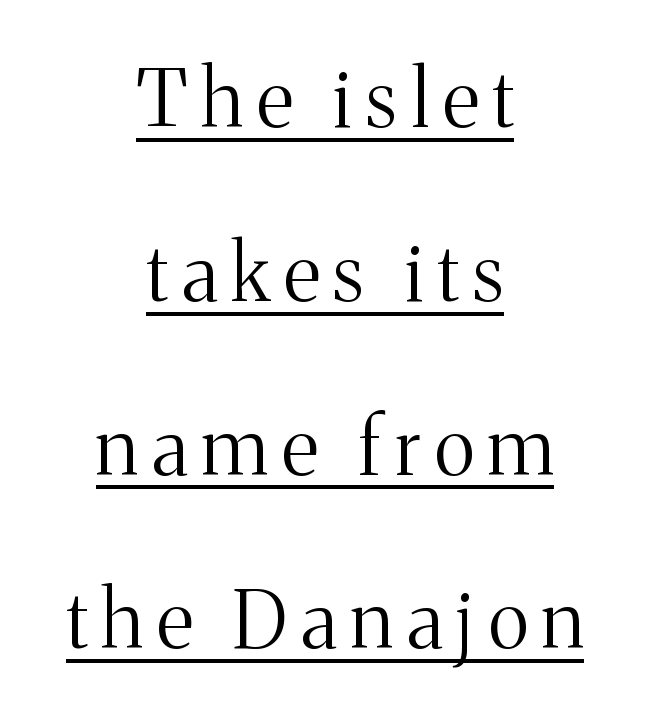
{"serif": "yes", "italic": "no", "bold": "no", "weight": "light", "width": "normal", "stroke_contrast": "medium", "x_height": "medium", "monospaced": "no", "underline": "yes", "align": "center", "line_spacing": "loose", "line_spacing_ratio": 2.2, "glyph_px": 79}
